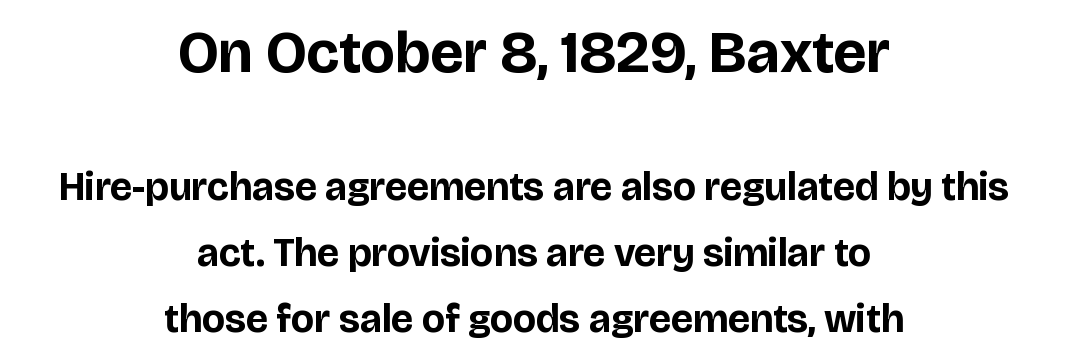
The image shows 60 px bold sans-serif type, upright; set centered, normal line spacing (1.64x), normal letter spacing, not underlined; the first (top) block is 1.5x larger; low stroke contrast and a large x-height.
